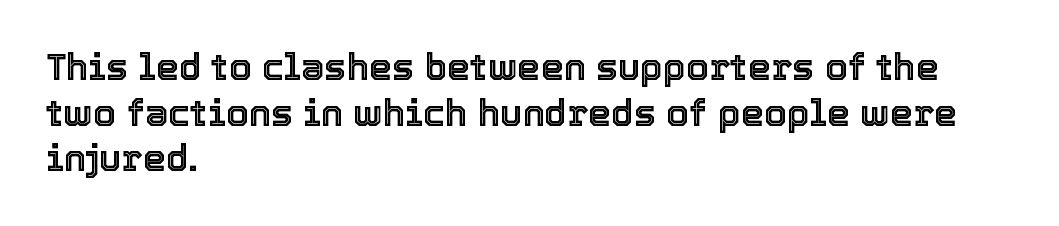
Q: Is the text italic (slanted)? A: No, it is upright.
Q: Is the text underlined? A: No.
Q: How is the paragraph aligned? A: Left-aligned.
Q: Is the spacing between letters normal or unusually wide? A: Normal.
Q: Width (condensed, normal, or wide)? A: Normal.
Q: x-height? A: Medium.
Q: Monospaced? A: No.
